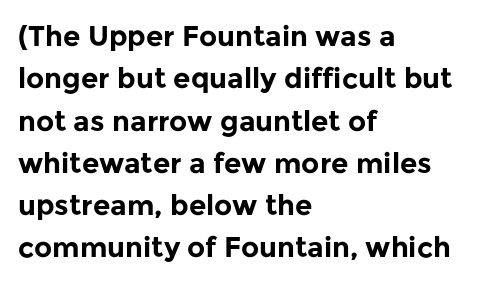
{"serif": "no", "italic": "no", "bold": "yes", "weight": "bold", "width": "normal", "stroke_contrast": "low", "x_height": "medium", "monospaced": "no", "underline": "no", "align": "left", "line_spacing": "normal", "line_spacing_ratio": 1.51, "letter_spacing": "normal", "letter_spacing_em": 0.0, "glyph_px": 28}
